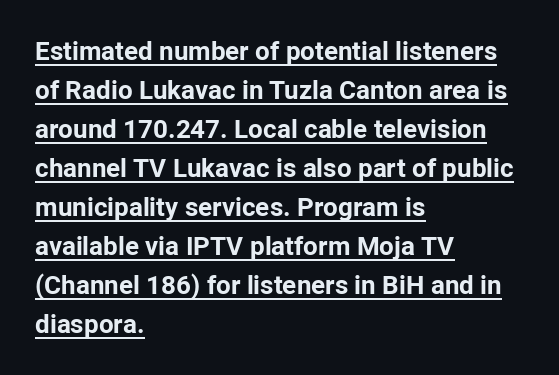
{"italic": "no", "bold": "yes", "underline": "yes", "align": "left", "line_spacing": "normal", "line_spacing_ratio": 1.5, "letter_spacing": "normal", "letter_spacing_em": 0.0, "glyph_px": 26}
